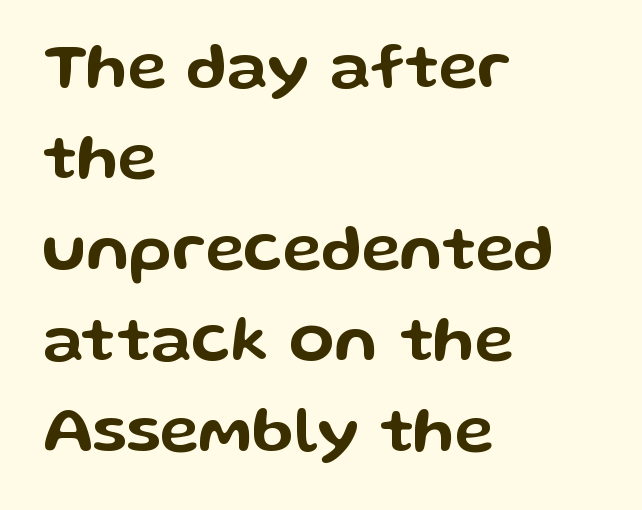
{"serif": "no", "italic": "no", "width": "wide", "stroke_contrast": "low", "x_height": "medium", "monospaced": "no", "underline": "no", "align": "left", "line_spacing": "normal", "line_spacing_ratio": 1.38, "letter_spacing": "normal", "letter_spacing_em": 0.0, "glyph_px": 66}
